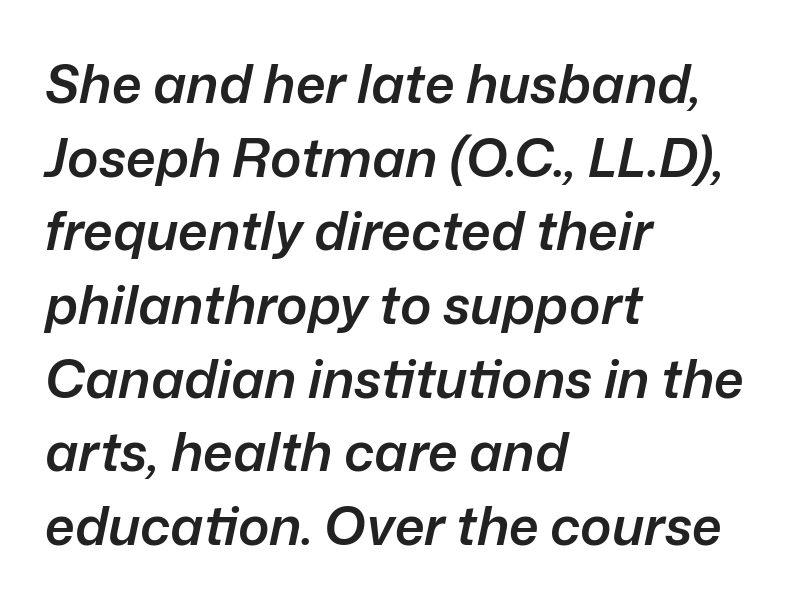
{"italic": "yes", "lean": "right", "slant_degrees": 12, "bold": "semi", "weight": "semibold", "width": "normal", "stroke_contrast": "low", "x_height": "medium", "monospaced": "no", "underline": "no", "align": "left", "line_spacing": "normal", "line_spacing_ratio": 1.39, "letter_spacing": "normal", "letter_spacing_em": 0.0, "glyph_px": 53}
